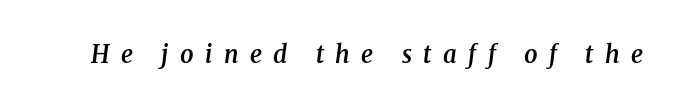
Q: Is the text bold? A: Semi-bold.
Q: Is the text italic (slanted)? A: Yes, it leans right by about 8 degrees.
Q: Is the text underlined? A: No.
Q: Is the spacing between letters normal or unusually wide? A: Unusually wide.
